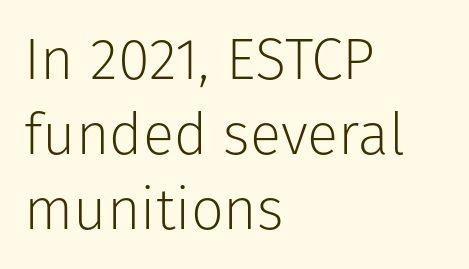
The image shows 58 px light sans-serif type, upright; set left-aligned, normal line spacing (1.29x), normal letter spacing, not underlined; low stroke contrast and a medium x-height.
